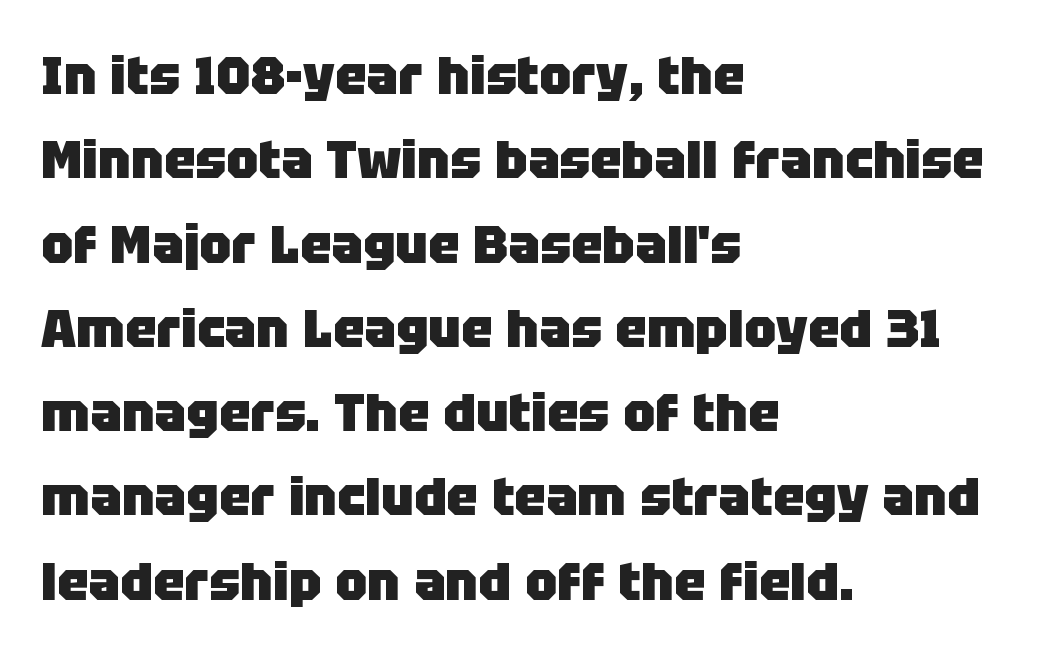
{"serif": "no", "italic": "no", "bold": "yes", "weight": "heavy", "width": "normal", "stroke_contrast": "low", "x_height": "large", "monospaced": "no", "underline": "no", "align": "left", "line_spacing": "normal", "line_spacing_ratio": 1.59, "letter_spacing": "normal", "letter_spacing_em": 0.0, "glyph_px": 53}
